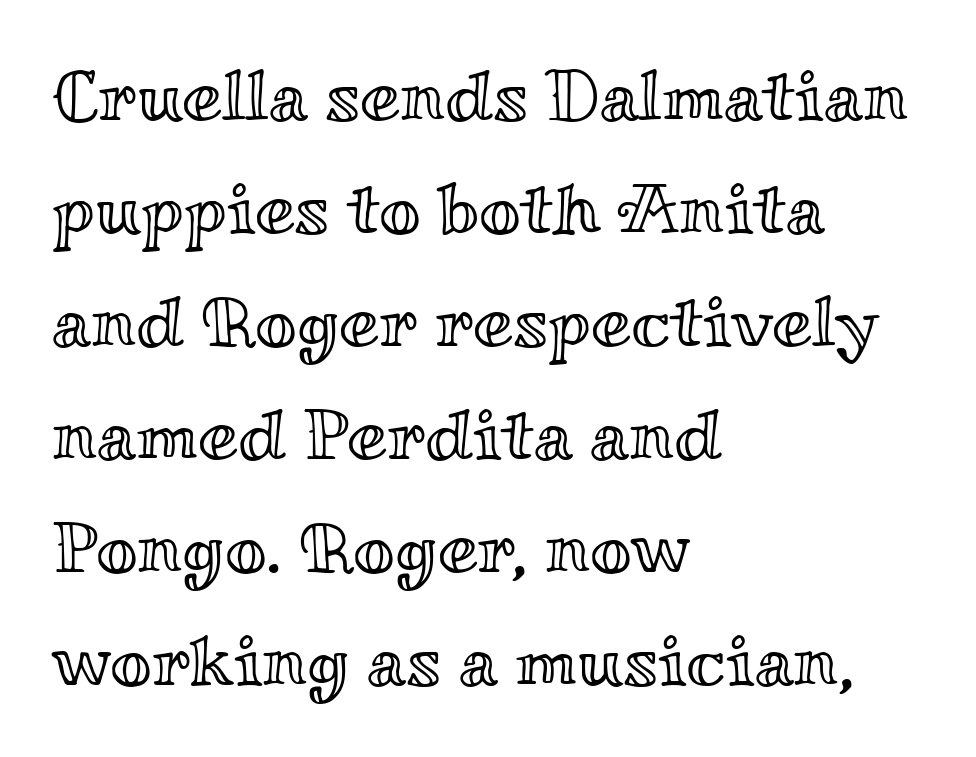
The strip under each line holds only bare page. A student would call this left alignment; a typographer would say flush left, rag right. The rendering keeps characters at their native spacing. Regarding leading, the lines here are spaced in the standard way. The letters stand straight up with perfectly vertical stems. A typesetter would call this proportional, since set widths differ per character.
